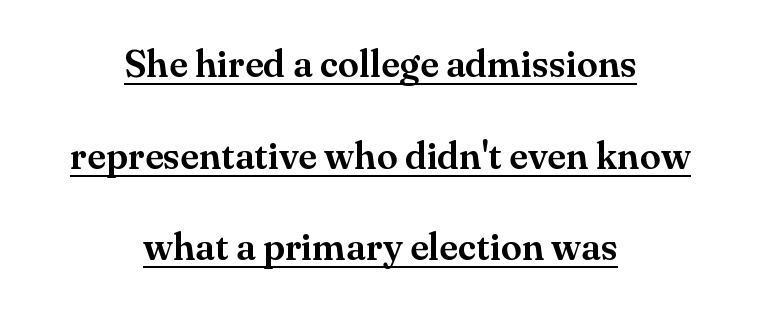
Q: Is the text italic (slanted)? A: No, it is upright.
Q: Is the typeface a serif or a sans-serif typeface? A: Serif.
Q: Is the text underlined? A: Yes.
Q: How is the paragraph aligned? A: Centered.
Q: Is the spacing between letters normal or unusually wide? A: Normal.
Q: Is the spacing between lines tight, normal or loose? A: Loose.
Q: Width (condensed, normal, or wide)? A: Normal.
Q: Stroke contrast? A: Medium.
Q: x-height? A: Small.
Q: Monospaced? A: No.
